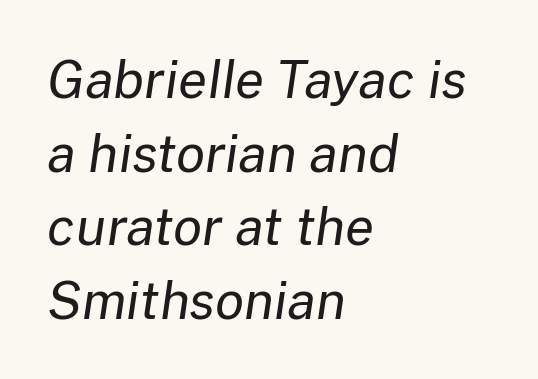
{"italic": "yes", "lean": "right", "slant_degrees": 8, "bold": "no", "weight": "regular", "width": "normal", "stroke_contrast": "low", "x_height": "medium", "monospaced": "no", "underline": "no", "align": "left", "line_spacing": "normal", "line_spacing_ratio": 1.39, "letter_spacing": "normal", "letter_spacing_em": 0.0, "glyph_px": 53}
